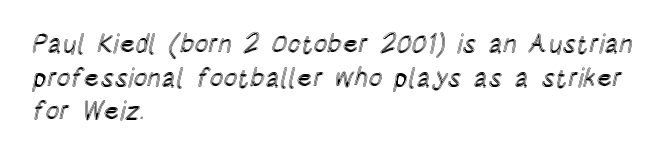
Q: Is the text italic (slanted)? A: Yes.
Q: Is the text underlined? A: No.
Q: How is the paragraph aligned? A: Left-aligned.
Q: Is the spacing between letters normal or unusually wide? A: Normal.
Q: Is the spacing between lines tight, normal or loose? A: Normal.
